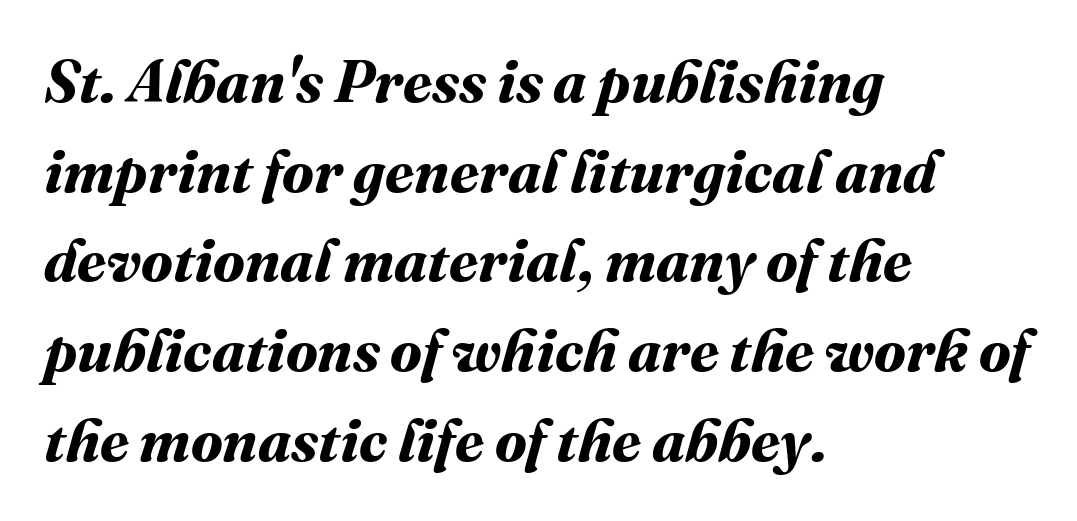
{"bold": "yes", "weight": "bold", "width": "normal", "stroke_contrast": "medium", "x_height": "medium", "monospaced": "no", "underline": "no", "align": "left", "line_spacing": "normal", "line_spacing_ratio": 1.52, "letter_spacing": "normal", "letter_spacing_em": 0.0, "glyph_px": 59}
